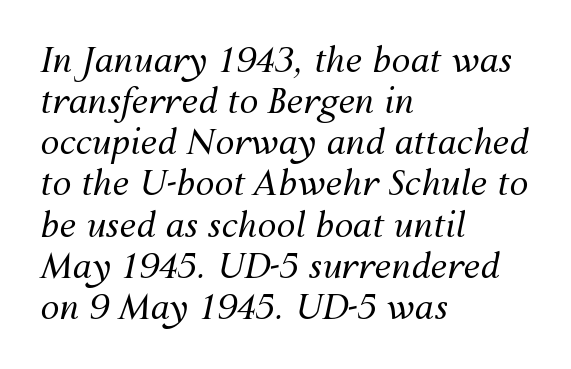
Q: Is the text bold? A: No.
Q: Is the text italic (slanted)? A: Yes, it leans right by about 12 degrees.
Q: Is the text underlined? A: No.
Q: How is the paragraph aligned? A: Left-aligned.
Q: Is the spacing between letters normal or unusually wide? A: Normal.
Q: Width (condensed, normal, or wide)? A: Normal.
Q: Stroke contrast? A: Medium.
Q: x-height? A: Medium.
Q: Monospaced? A: No.
